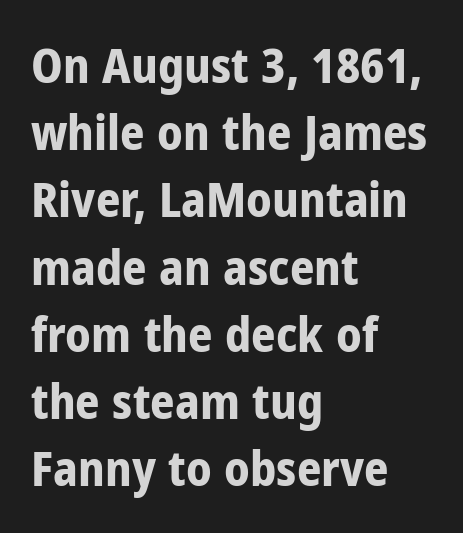
{"serif": "no", "italic": "no", "bold": "yes", "weight": "bold", "width": "condensed", "stroke_contrast": "low", "x_height": "medium", "monospaced": "no", "underline": "no", "align": "left", "line_spacing": "normal", "line_spacing_ratio": 1.4, "letter_spacing": "normal", "letter_spacing_em": 0.0, "glyph_px": 48}
